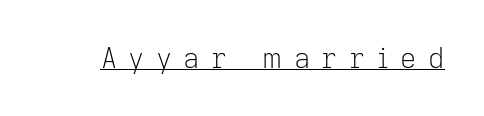
Q: Is the text bold? A: No.
Q: Is the text italic (slanted)? A: No, it is upright.
Q: Is the typeface a serif or a sans-serif typeface? A: Sans-serif.
Q: Is the text underlined? A: Yes.
Q: Is the spacing between letters normal or unusually wide? A: Unusually wide.
Q: Width (condensed, normal, or wide)? A: Normal.
Q: Stroke contrast? A: Low.
Q: x-height? A: Medium.
Q: Monospaced? A: No.
